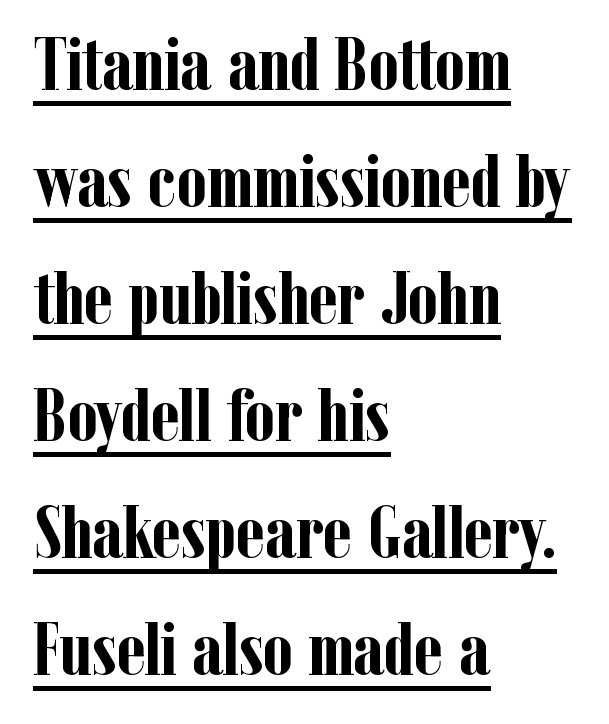
The image shows 76 px semibold, condensed serif type, upright; set left-aligned, normal line spacing (1.54x), normal letter spacing, underlined; low stroke contrast and a medium x-height.
